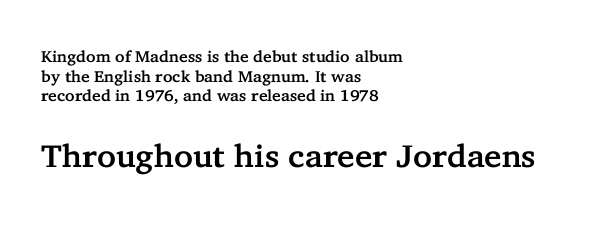
{"serif": "yes", "italic": "no", "width": "normal", "stroke_contrast": "low", "x_height": "medium", "monospaced": "no", "underline": "no", "align": "left", "line_spacing_ratio": 1.22, "letter_spacing": "normal", "letter_spacing_em": 0.0, "larger_block": "second", "size_ratio": 2.0, "glyph_px": 32}
